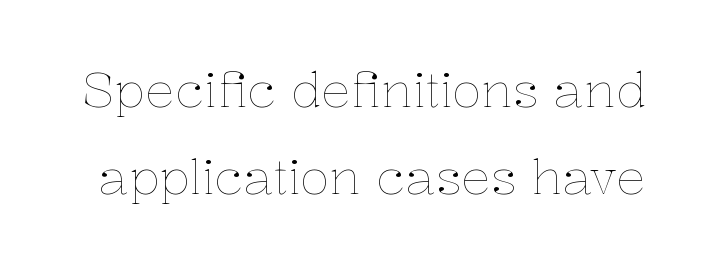
{"italic": "no", "bold": "no", "weight": "thin", "width": "normal", "stroke_contrast": "low", "x_height": "medium", "monospaced": "no", "underline": "no", "line_spacing_ratio": 1.78, "letter_spacing": "normal", "letter_spacing_em": 0.0, "glyph_px": 49}
